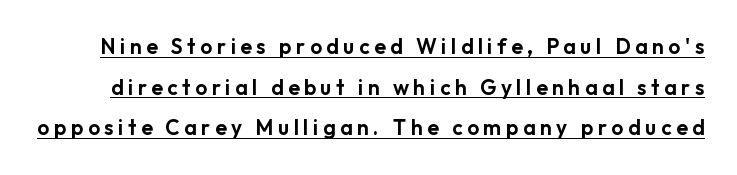
The image shows 21 px text type, upright; set loose line spacing (1.93x), unusually wide letter spacing (+0.22 em), underlined.
